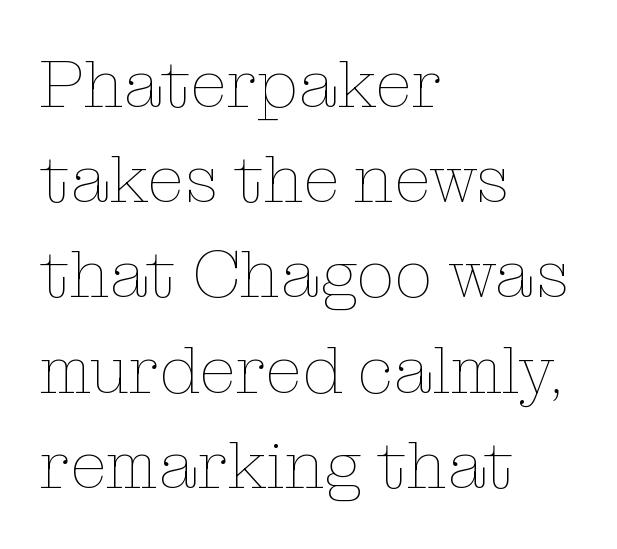
The paragraph shown leans on its left margin. Each letter keeps its own natural width here, so spacing adapts to shape. The font is comparable to plain body text, perhaps lighter. Notice how descenders clear the ascenders below comfortably — that's standard leading. When letters stand straight like this, we call the style roman or upright.
